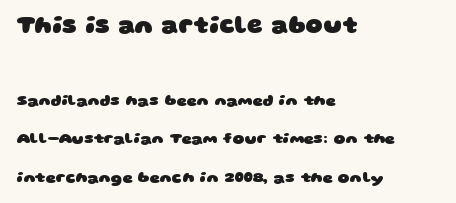
Beneath every word, the page is bare. I'd describe the lettering as bold — thick and assertive. Horizontally, the lines are justified to the leading edge only. Vertical spacing — loose. The gaps between neighbouring characters are ordinary and unremarkable. Which of the two is more prominent by size? The first, at the top.
